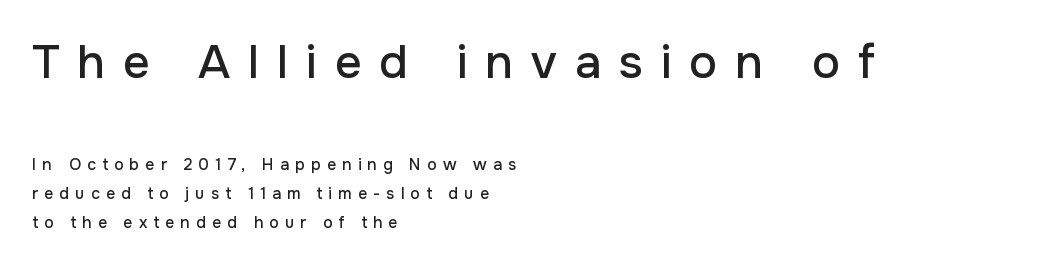
The image shows 47 px sans-serif type, upright; set left-aligned, line spacing 1.8x, unusually wide letter spacing (+0.38 em), not underlined; the first (top) block is 2.94x larger; low stroke contrast and a medium x-height.
